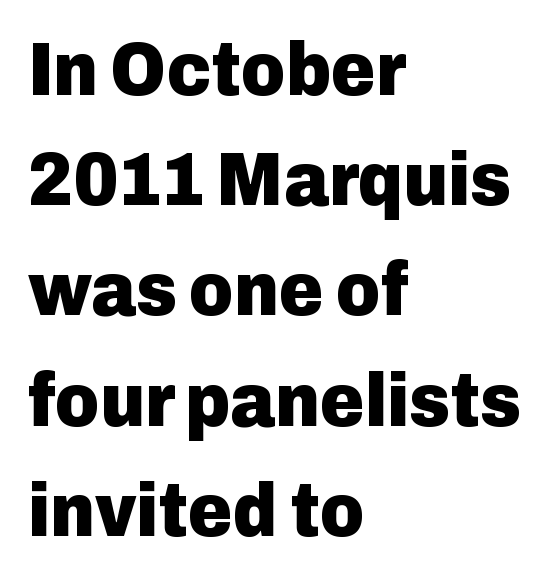
Regular leading. Letters rest on an invisible, unmarked baseline. Do the characters align in a grid? No, the font is proportional. You can tell it's not italic because the verticals are truly vertical. This rendering uses left alignment, leaving the right contour irregular.
